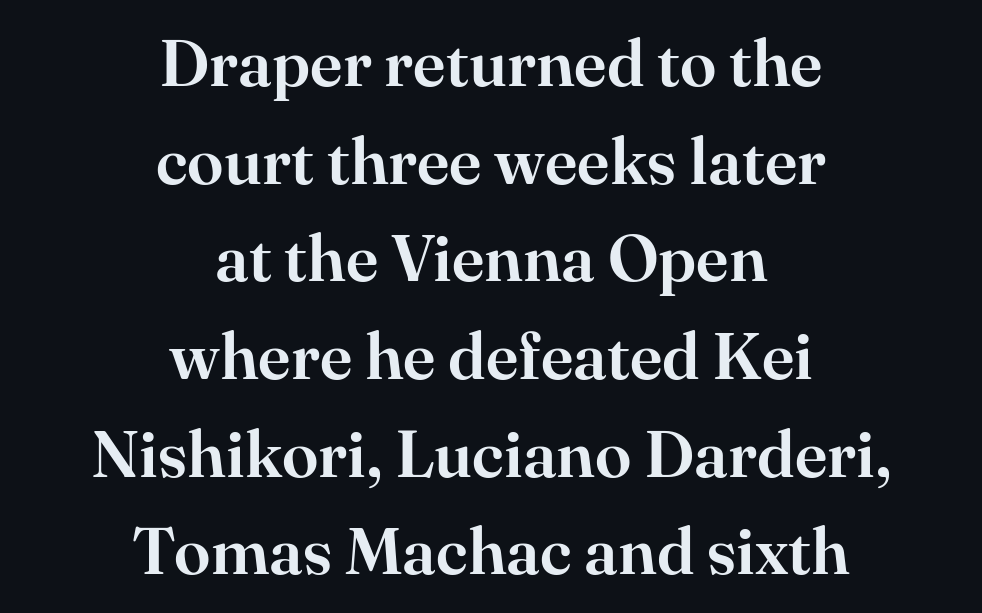
{"serif": "yes", "italic": "no", "width": "normal", "stroke_contrast": "high", "x_height": "small", "monospaced": "no", "underline": "no", "align": "center", "line_spacing": "normal", "line_spacing_ratio": 1.48, "letter_spacing": "normal", "letter_spacing_em": 0.0, "glyph_px": 66}
